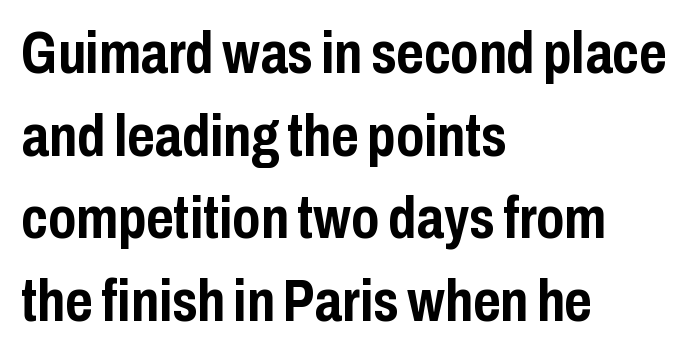
Q: Is the text bold? A: Yes.
Q: Is the text italic (slanted)? A: No, it is upright.
Q: Is the typeface a serif or a sans-serif typeface? A: Sans-serif.
Q: Is the text underlined? A: No.
Q: How is the paragraph aligned? A: Left-aligned.
Q: Is the spacing between letters normal or unusually wide? A: Normal.
Q: Is the spacing between lines tight, normal or loose? A: Normal.
Q: Width (condensed, normal, or wide)? A: Condensed.
Q: Stroke contrast? A: Low.
Q: x-height? A: Medium.
Q: Monospaced? A: No.
